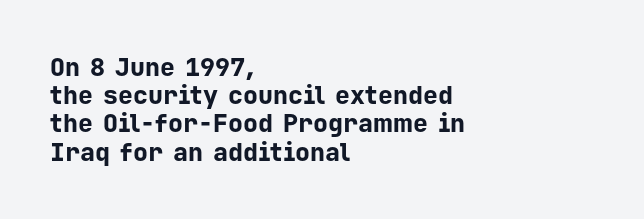
{"italic": "no", "bold": "yes", "underline": "no", "align": "left", "line_spacing": "tight", "line_spacing_ratio": 1.13, "letter_spacing": "normal", "letter_spacing_em": 0.0, "glyph_px": 25}
